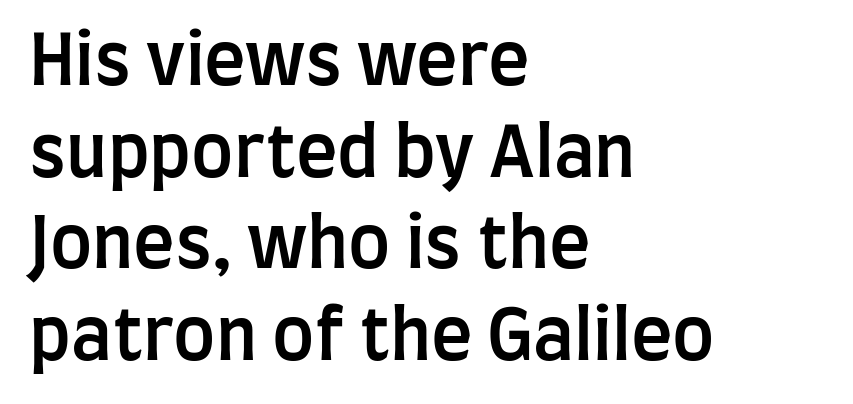
{"serif": "no", "italic": "no", "bold": "semi", "weight": "semibold", "width": "condensed", "stroke_contrast": "low", "x_height": "large", "monospaced": "no", "underline": "no", "align": "left", "line_spacing": "normal", "line_spacing_ratio": 1.31, "letter_spacing": "normal", "letter_spacing_em": 0.0, "glyph_px": 70}
